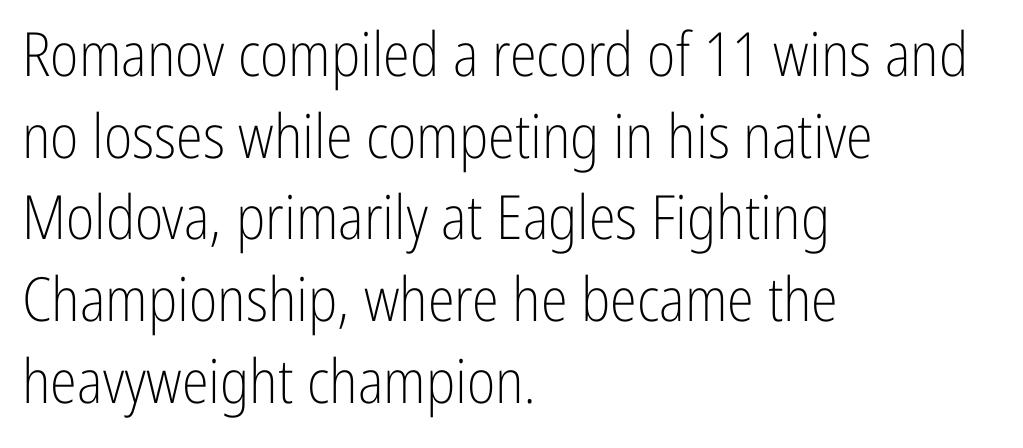
{"serif": "no", "italic": "no", "bold": "no", "weight": "light", "width": "condensed", "stroke_contrast": "low", "x_height": "medium", "monospaced": "no", "underline": "no", "align": "left", "line_spacing": "normal", "line_spacing_ratio": 1.34, "letter_spacing": "normal", "letter_spacing_em": 0.0, "glyph_px": 61}
